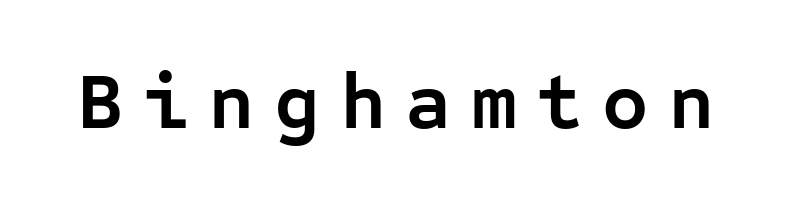
{"serif": "no", "italic": "no", "bold": "yes", "weight": "semibold", "width": "normal", "stroke_contrast": "low", "x_height": "medium", "monospaced": "yes", "underline": "no", "letter_spacing": "wide", "letter_spacing_em": 0.24, "glyph_px": 80}
